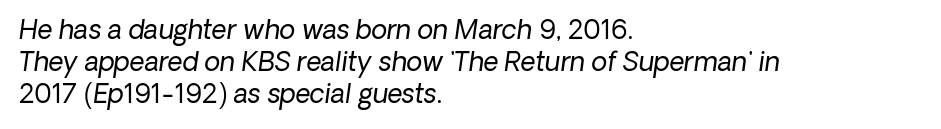
The image shows 26 px text type, italic (leaning right); set left-aligned, line spacing 1.23x, normal letter spacing, not underlined.
